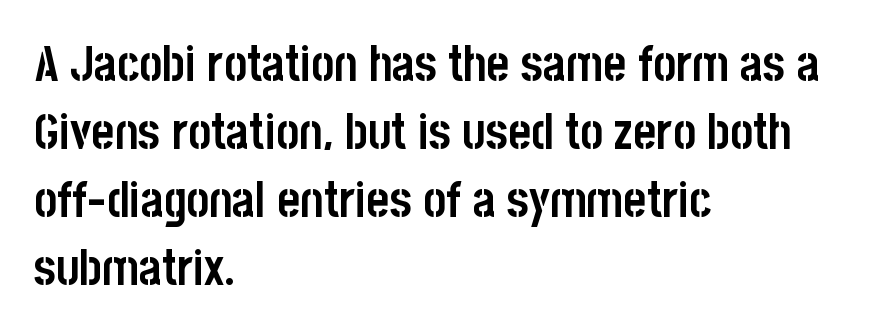
The rendering keeps characters at their native spacing. I'd call this a sans setting — the letters go barefoot. Reading down the column, the eye jumps a familiar distance to each next line. Underlining? Definitely not there. In CSS terms this would be text-align: left. Here the designer chose a conventional face with non-uniform glyph widths.
